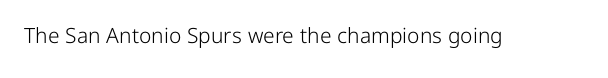
The image shows 21 px text type, upright; set normal letter spacing, not underlined.
